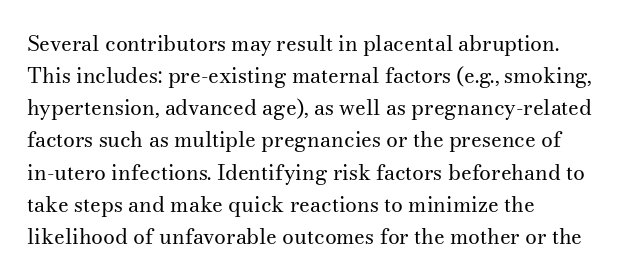
Q: Is the text bold? A: No.
Q: Is the text italic (slanted)? A: No, it is upright.
Q: Is the text underlined? A: No.
Q: How is the paragraph aligned? A: Left-aligned.
Q: Is the spacing between letters normal or unusually wide? A: Normal.
Q: Is the spacing between lines tight, normal or loose? A: Normal.
